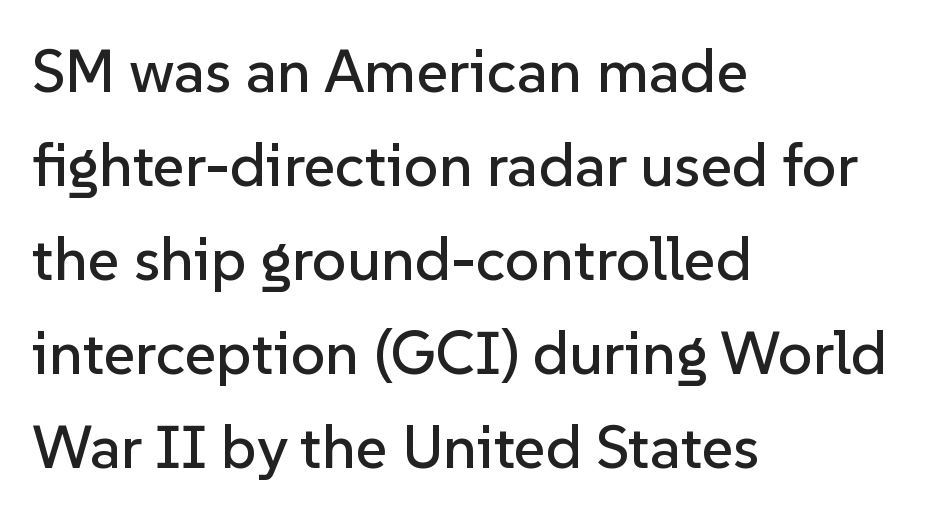
If you drew a ruler down the left edge, every line would touch it. The rendering keeps characters at their native spacing. The type sits square on the baseline with zero lean. The foot of each line stays bare and open.
